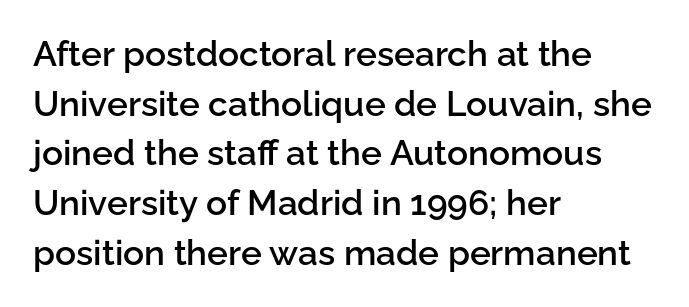
The passage shown is not underscored anywhere. Here the designer chose a conventional face with non-uniform glyph widths. Horizontally, the lines are justified to the leading edge only. Quick note: not italic, upright. Check where the strokes stop: nothing finishes them off — pure sans. Is the letter spacing exaggerated? No — it looks like the ordinary default.
